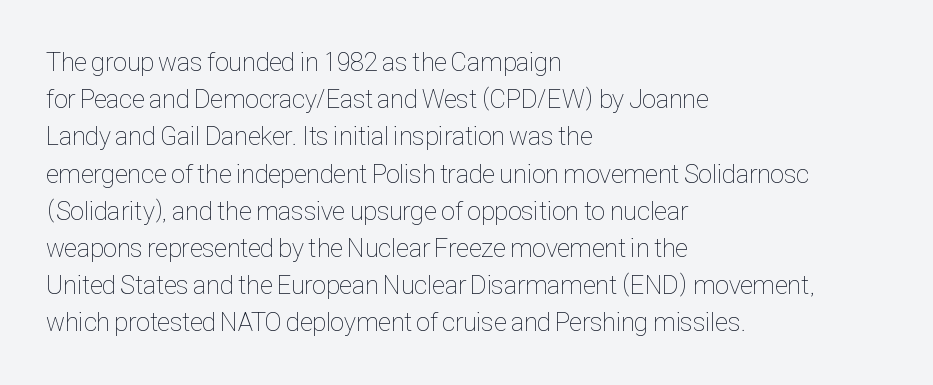
{"italic": "no", "bold": "no", "underline": "no", "align": "left", "line_spacing": "normal", "line_spacing_ratio": 1.43, "letter_spacing": "normal", "letter_spacing_em": 0.0, "glyph_px": 26}
